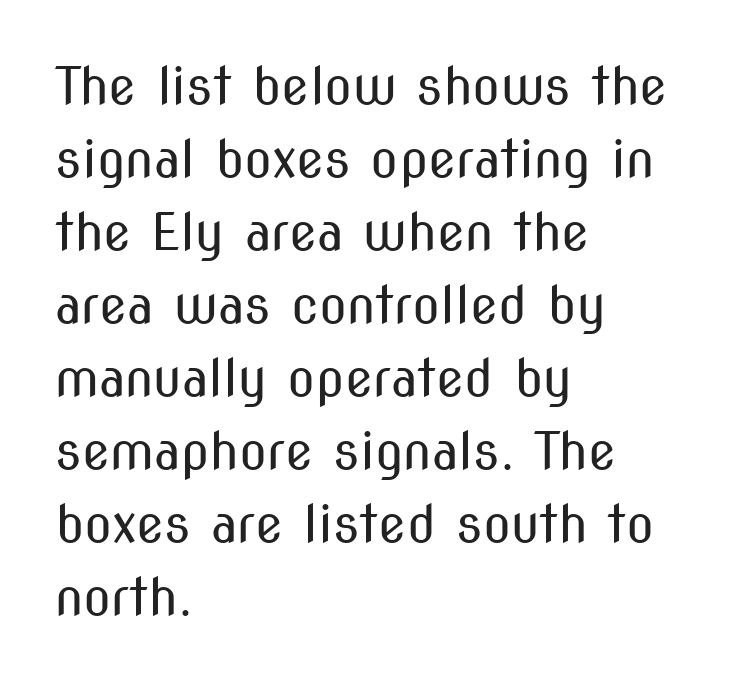
The image shows 51 px regular-weight, condensed sans-serif type, upright; set left-aligned, normal line spacing (1.43x), normal letter spacing, not underlined; medium stroke contrast and a medium x-height.
